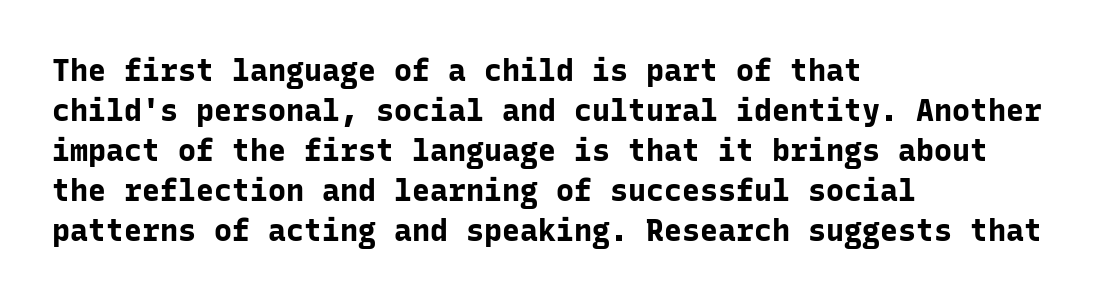
The image shows 30 px bold sans-serif type, upright, monospaced; set left-aligned, normal line spacing (1.33x), normal letter spacing, not underlined; low stroke contrast and a medium x-height.
